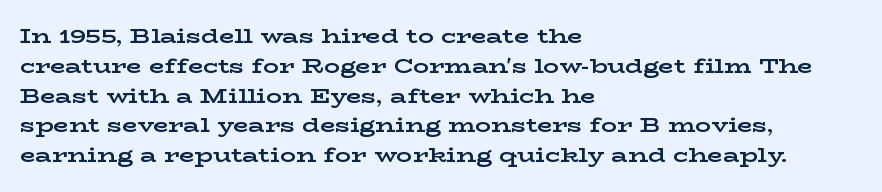
The image shows 20 px bold type, upright; set left-aligned, normal line spacing (1.49x), normal letter spacing, not underlined.
